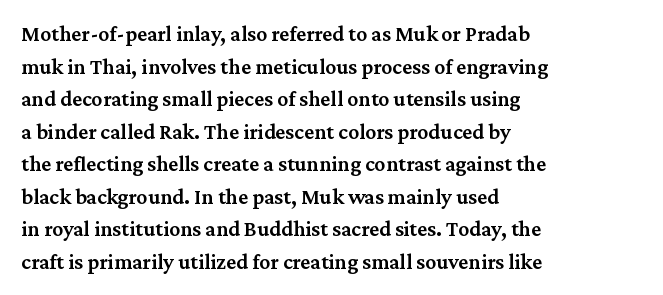
{"italic": "no", "bold": "semi", "underline": "no", "align": "left", "line_spacing": "normal", "line_spacing_ratio": 1.48, "letter_spacing": "normal", "letter_spacing_em": 0.0, "glyph_px": 22}
